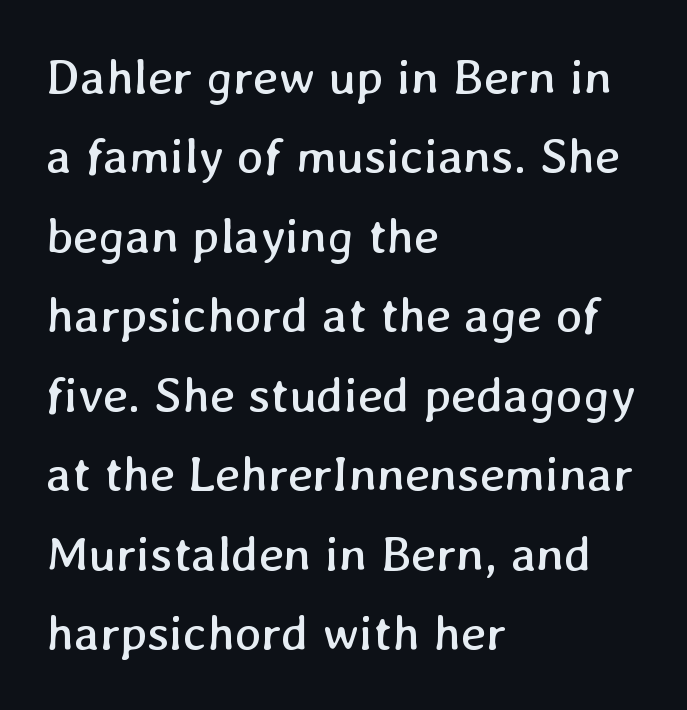
Character widths vary here, with narrow letters taking less room than wide ones. Underline: absent. If you drew a ruler down the left edge, every line would touch it. Glyph-to-glyph distance matches everyday printed text. Is there much room between lines? A standard amount, neither cramped nor airy. The characters are drawn with everyday or finer stroke widths.
